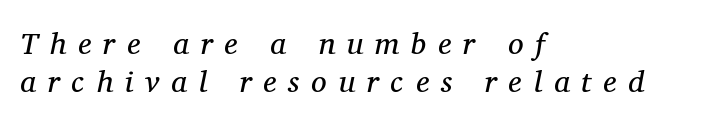
The image shows 31 px regular-weight serif type, italic (leaning right); set left-aligned, line spacing 1.22x, unusually wide letter spacing (+0.38 em), not underlined; medium stroke contrast and a medium x-height.
